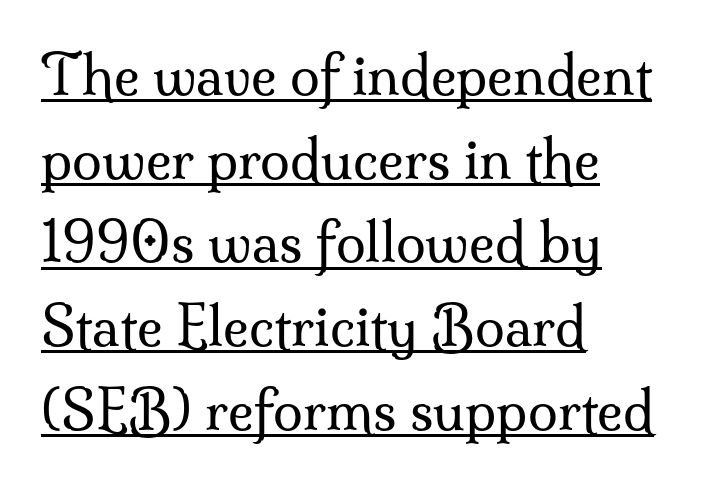
No heavy texture on the line: the type isn't bold. What's the leading like? Ordinary, nothing unusual. The paragraph shown leans on its left margin. Type style note: has serifs. Varying glyph widths throughout — classic text-font behaviour. Each line of the rendering has a horizontal stroke beneath the glyphs.
